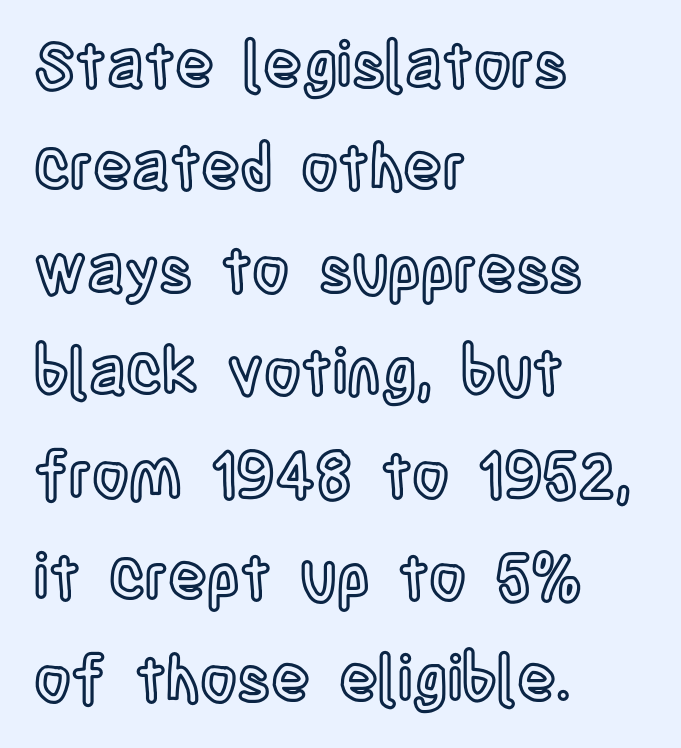
The image shows 64 px condensed type, upright; set left-aligned, normal line spacing (1.6x), normal letter spacing, not underlined; a large x-height.
